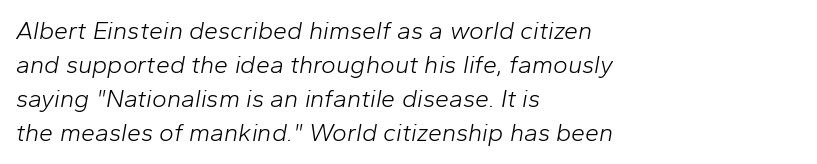
Q: Is the text bold? A: No.
Q: Is the text italic (slanted)? A: Yes, it leans right by about 10 degrees.
Q: Is the text underlined? A: No.
Q: How is the paragraph aligned? A: Left-aligned.
Q: Is the spacing between letters normal or unusually wide? A: Normal.
Q: Is the spacing between lines tight, normal or loose? A: Normal.
